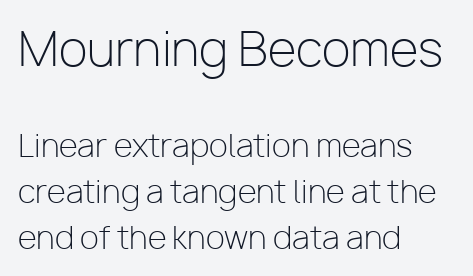
The image shows 47 px light sans-serif type, upright; set left-aligned, normal line spacing (1.48x), normal letter spacing, not underlined; the first (top) block is 1.52x larger; low stroke contrast and a medium x-height.
